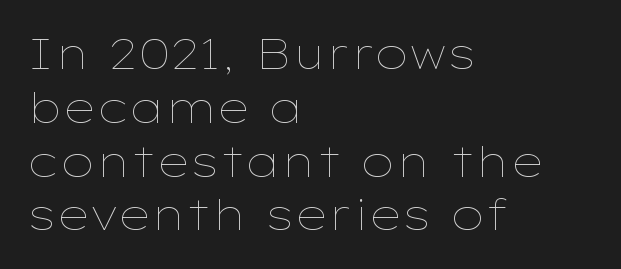
The image shows 42 px thin, wide type, upright; set left-aligned, normal line spacing (1.28x), normal letter spacing, not underlined; low stroke contrast and a medium x-height.
